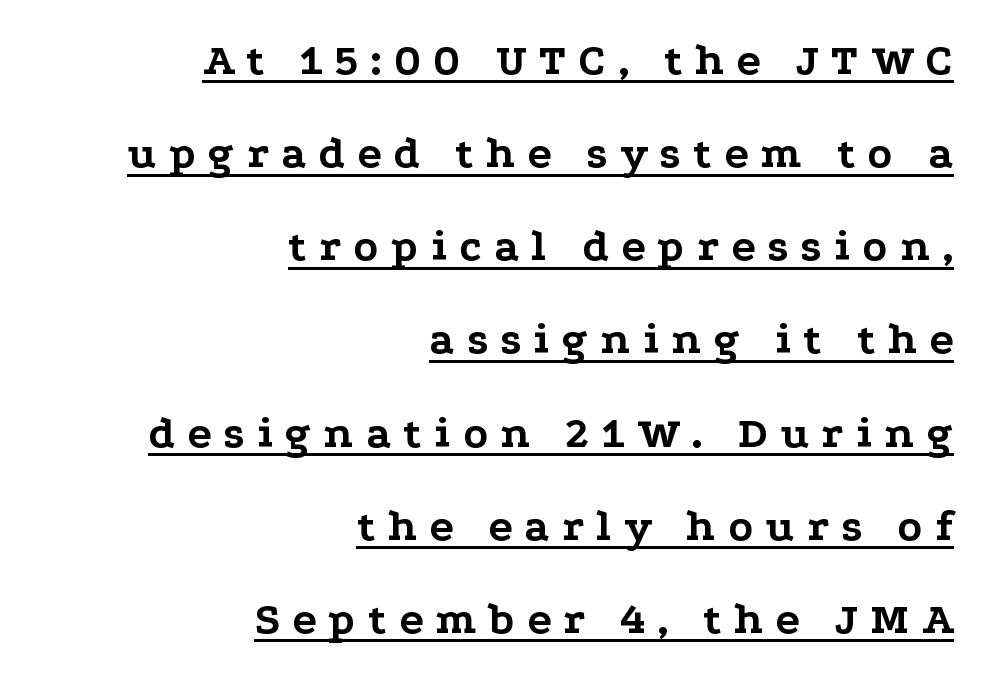
{"serif": "yes", "italic": "no", "bold": "yes", "weight": "bold", "width": "wide", "stroke_contrast": "low", "x_height": "medium", "monospaced": "no", "underline": "yes", "align": "right", "line_spacing": "loose", "line_spacing_ratio": 2.07, "letter_spacing": "wide", "letter_spacing_em": 0.27, "glyph_px": 45}
